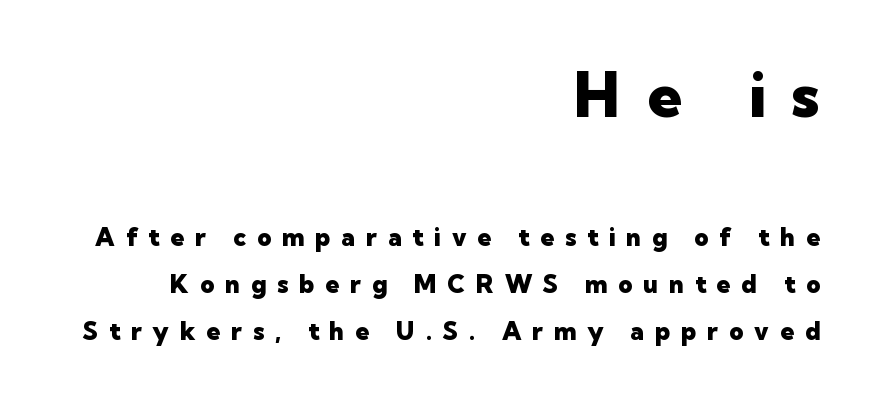
Q: Is the text bold? A: Yes.
Q: Is the text italic (slanted)? A: No, it is upright.
Q: Is the typeface a serif or a sans-serif typeface? A: Sans-serif.
Q: Is the text underlined? A: No.
Q: How is the paragraph aligned? A: Right-aligned.
Q: Is the spacing between letters normal or unusually wide? A: Unusually wide.
Q: Which block of text is set in a larger size, the first (top) or the second (bottom)? A: The first (top) one.
Q: Width (condensed, normal, or wide)? A: Normal.
Q: Stroke contrast? A: Low.
Q: x-height? A: Medium.
Q: Monospaced? A: No.
